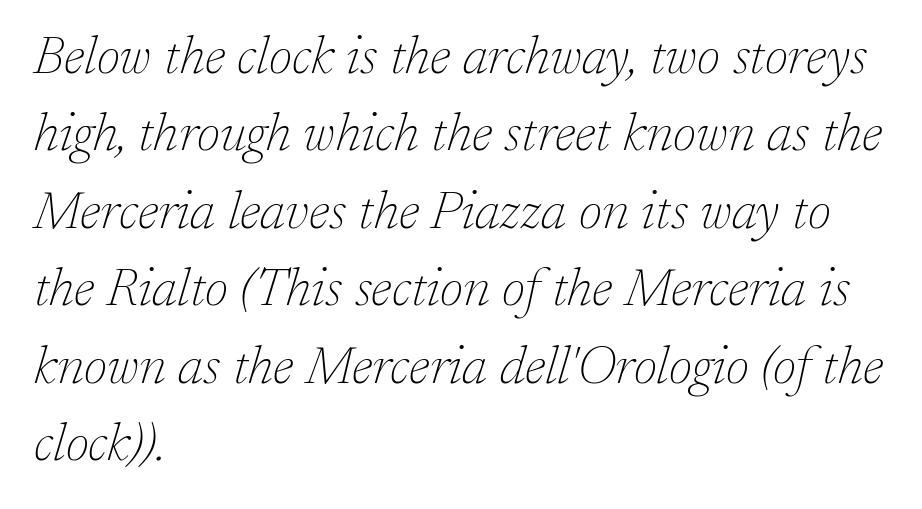
Q: Is the text bold? A: No.
Q: Is the text italic (slanted)? A: Yes, it leans right by about 17 degrees.
Q: Is the typeface a serif or a sans-serif typeface? A: Serif.
Q: Is the text underlined? A: No.
Q: How is the paragraph aligned? A: Left-aligned.
Q: Is the spacing between letters normal or unusually wide? A: Normal.
Q: Is the spacing between lines tight, normal or loose? A: Normal.
Q: Width (condensed, normal, or wide)? A: Normal.
Q: Stroke contrast? A: Low.
Q: x-height? A: Medium.
Q: Monospaced? A: No.
